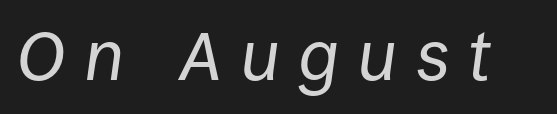
The image shows 69 px regular-weight type, italic (leaning right); set unusually wide letter spacing (+0.28 em), not underlined; low stroke contrast and a large x-height.
